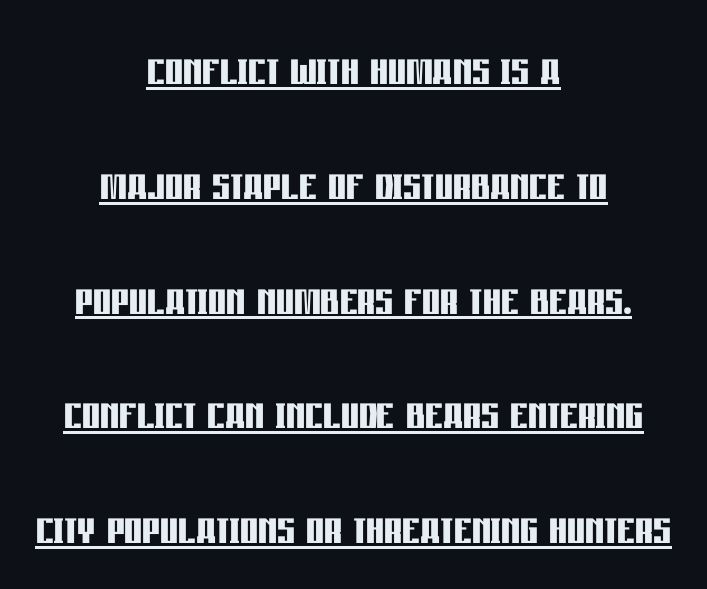
The type sits square on the baseline with zero lean. Character widths vary here, with narrow letters taking less room than wide ones. The designer went with a sans here, leaving each stem footless. The block of text is sparse from top to bottom, with ample space between rows. Notice how a bar underscores the lettering throughout.
